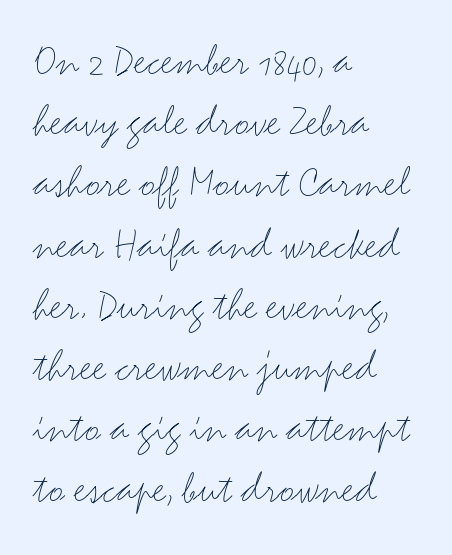
The image shows 46 px light, wide sans-serif type; set left-aligned, normal line spacing (1.33x), normal letter spacing, not underlined; medium stroke contrast and a small x-height.
